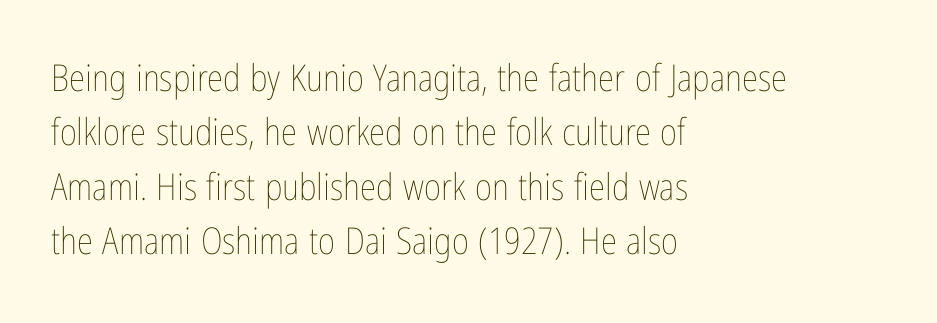
{"italic": "no", "bold": "no", "weight": "thin", "width": "condensed", "stroke_contrast": "low", "x_height": "medium", "monospaced": "no", "underline": "no", "align": "left", "line_spacing": "normal", "line_spacing_ratio": 1.47, "letter_spacing": "normal", "letter_spacing_em": 0.0, "glyph_px": 37}
